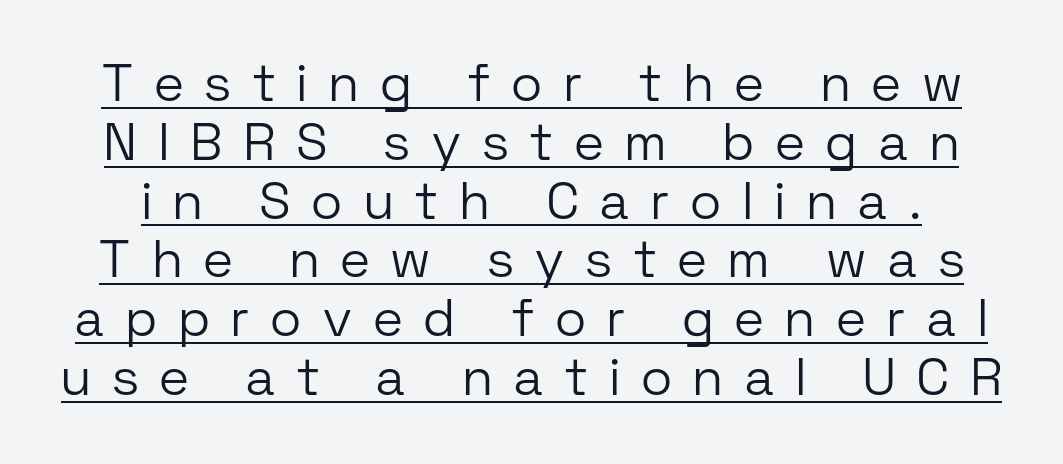
{"serif": "no", "italic": "no", "bold": "no", "weight": "light", "width": "normal", "stroke_contrast": "low", "x_height": "medium", "monospaced": "no", "underline": "yes", "line_spacing": "tight", "line_spacing_ratio": 1.13, "letter_spacing": "wide", "letter_spacing_em": 0.43, "glyph_px": 52}
